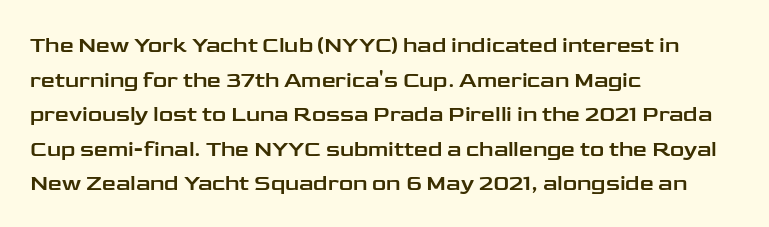
{"italic": "no", "underline": "no", "align": "left", "line_spacing": "normal", "line_spacing_ratio": 1.57, "letter_spacing": "normal", "letter_spacing_em": 0.0, "glyph_px": 22}
